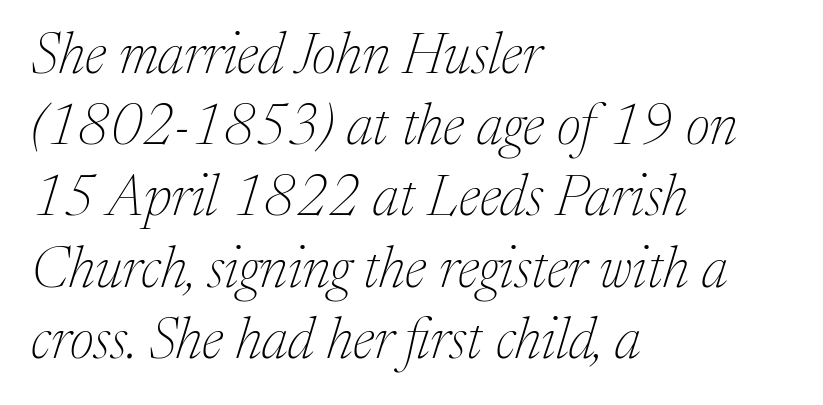
The image shows 57 px thin serif type, italic (leaning right); set left-aligned, normal line spacing (1.25x), normal letter spacing, not underlined; medium stroke contrast and a medium x-height.
